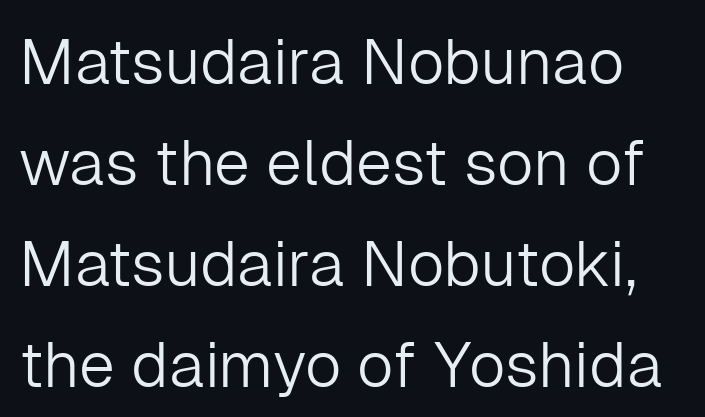
{"serif": "no", "italic": "no", "bold": "no", "weight": "light", "width": "normal", "stroke_contrast": "low", "x_height": "medium", "monospaced": "no", "underline": "no", "line_spacing": "normal", "line_spacing_ratio": 1.58, "letter_spacing": "normal", "letter_spacing_em": 0.0, "glyph_px": 64}
